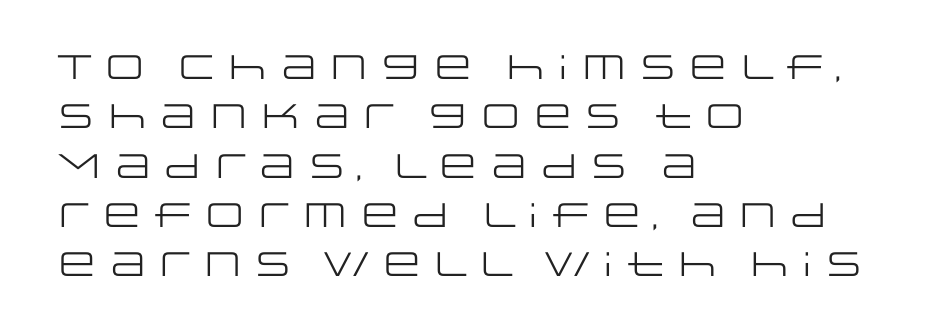
Q: Is the text bold? A: No.
Q: Is the text italic (slanted)? A: No, it is upright.
Q: Is the typeface a serif or a sans-serif typeface? A: Sans-serif.
Q: Is the text underlined? A: No.
Q: How is the paragraph aligned? A: Left-aligned.
Q: Is the spacing between letters normal or unusually wide? A: Normal.
Q: Is the spacing between lines tight, normal or loose? A: Normal.
Q: Width (condensed, normal, or wide)? A: Wide.
Q: Stroke contrast? A: Low.
Q: x-height? A: Large.
Q: Monospaced? A: No.
